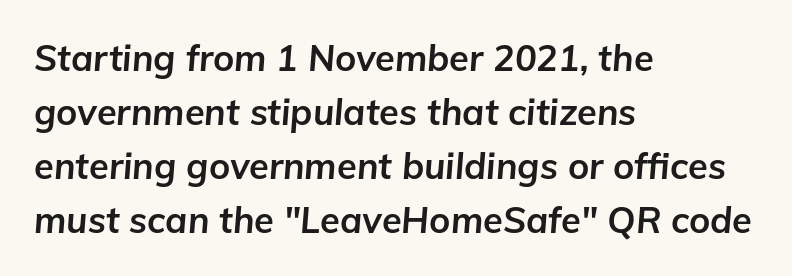
Q: Is the text bold? A: Yes.
Q: Is the text italic (slanted)? A: Yes, it leans right by about 5 degrees.
Q: Is the text underlined? A: No.
Q: How is the paragraph aligned? A: Left-aligned.
Q: Is the spacing between letters normal or unusually wide? A: Normal.
Q: Is the spacing between lines tight, normal or loose? A: Normal.
Q: Width (condensed, normal, or wide)? A: Normal.
Q: Stroke contrast? A: Low.
Q: x-height? A: Medium.
Q: Monospaced? A: No.
